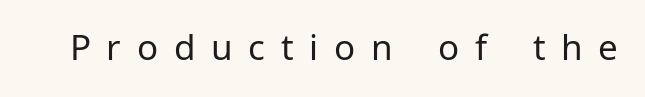
A bare baseline throughout the passage. Style check: upright. A typesetter would label this face a sans. Spacing between characters has been opened up far beyond the box default. Weight class: somewhere from thin through regular.
